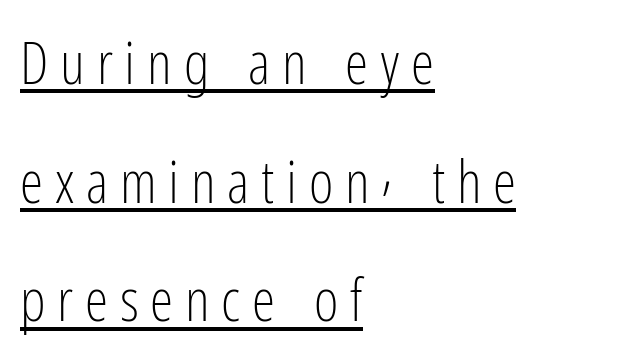
Q: Is the text bold? A: No.
Q: Is the text italic (slanted)? A: No, it is upright.
Q: Is the typeface a serif or a sans-serif typeface? A: Sans-serif.
Q: Is the text underlined? A: Yes.
Q: How is the paragraph aligned? A: Left-aligned.
Q: Is the spacing between letters normal or unusually wide? A: Unusually wide.
Q: Is the spacing between lines tight, normal or loose? A: Loose.
Q: Width (condensed, normal, or wide)? A: Condensed.
Q: Stroke contrast? A: Low.
Q: x-height? A: Medium.
Q: Monospaced? A: No.
